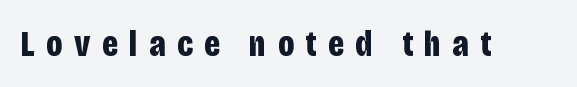
Q: Is the text bold? A: Yes.
Q: Is the text italic (slanted)? A: No, it is upright.
Q: Is the typeface a serif or a sans-serif typeface? A: Sans-serif.
Q: Is the text underlined? A: No.
Q: Is the spacing between letters normal or unusually wide? A: Unusually wide.
Q: Width (condensed, normal, or wide)? A: Condensed.
Q: Stroke contrast? A: Low.
Q: x-height? A: Large.
Q: Monospaced? A: No.
